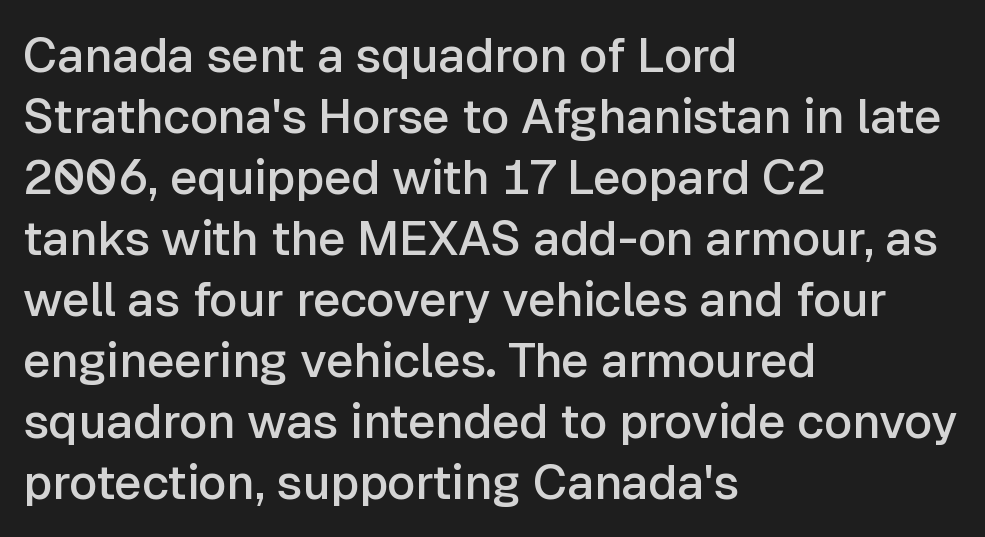
{"serif": "no", "italic": "no", "bold": "semi", "weight": "semibold", "width": "normal", "stroke_contrast": "low", "x_height": "medium", "monospaced": "no", "underline": "no", "align": "left", "line_spacing": "normal", "line_spacing_ratio": 1.27, "letter_spacing": "normal", "letter_spacing_em": 0.0, "glyph_px": 48}
